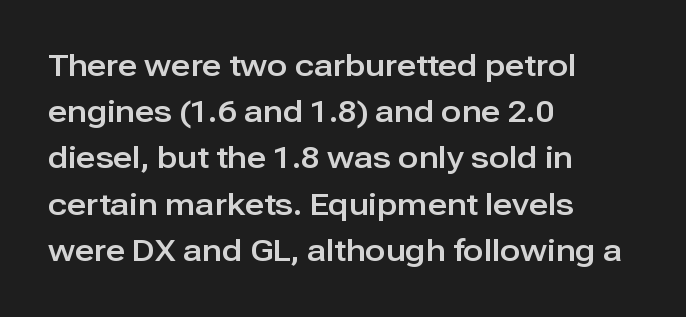
Q: Is the text italic (slanted)? A: No, it is upright.
Q: Is the typeface a serif or a sans-serif typeface? A: Sans-serif.
Q: Is the text underlined? A: No.
Q: How is the paragraph aligned? A: Left-aligned.
Q: Is the spacing between letters normal or unusually wide? A: Normal.
Q: Is the spacing between lines tight, normal or loose? A: Normal.
Q: Width (condensed, normal, or wide)? A: Normal.
Q: Stroke contrast? A: Low.
Q: x-height? A: Medium.
Q: Monospaced? A: No.
